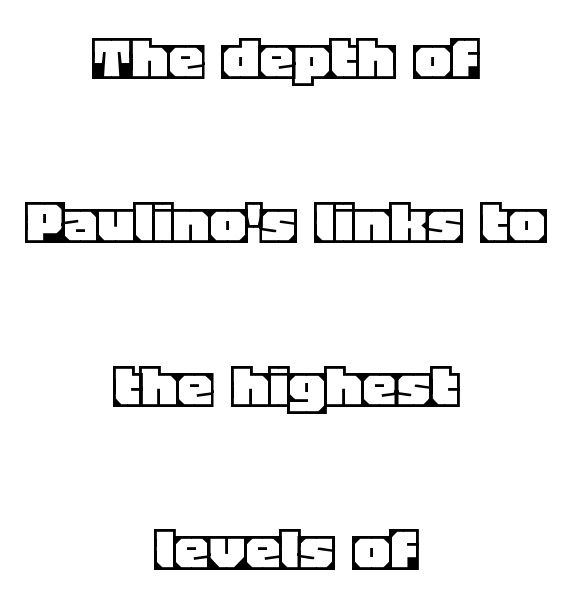
The image shows 70 px text type, upright; set centered, loose line spacing (2.34x), normal letter spacing, not underlined; a large x-height.
